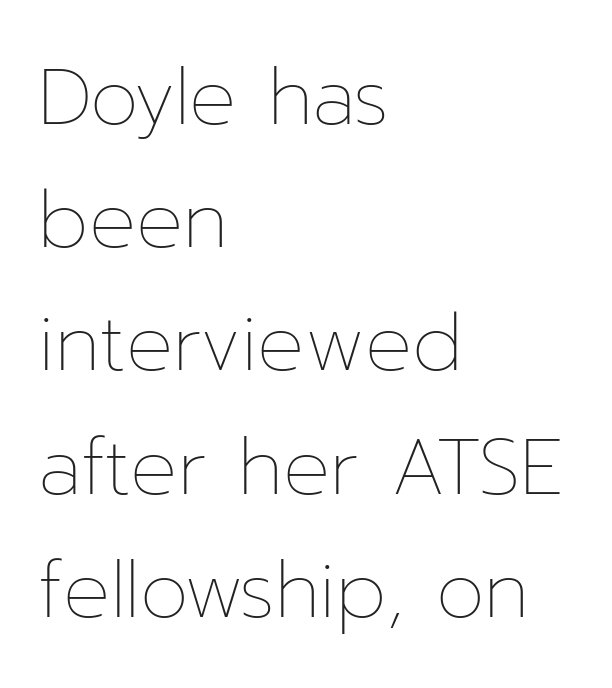
The image shows 78 px thin type, upright; set left-aligned, normal line spacing (1.58x), normal letter spacing, not underlined; low stroke contrast and a medium x-height.
